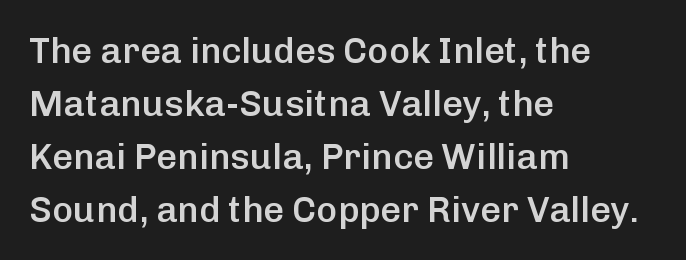
Q: Is the text bold? A: Semi-bold.
Q: Is the text italic (slanted)? A: No, it is upright.
Q: Is the typeface a serif or a sans-serif typeface? A: Sans-serif.
Q: Is the text underlined? A: No.
Q: How is the paragraph aligned? A: Left-aligned.
Q: Is the spacing between letters normal or unusually wide? A: Normal.
Q: Is the spacing between lines tight, normal or loose? A: Normal.
Q: Width (condensed, normal, or wide)? A: Normal.
Q: Stroke contrast? A: Low.
Q: x-height? A: Medium.
Q: Monospaced? A: No.
